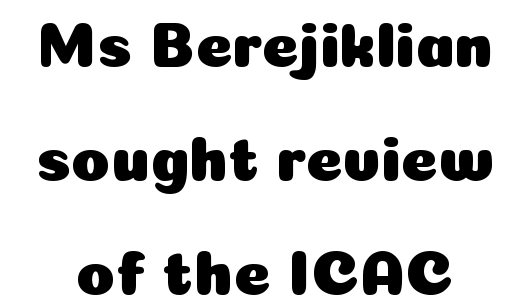
Q: Is the text italic (slanted)? A: No, it is upright.
Q: Is the typeface a serif or a sans-serif typeface? A: Sans-serif.
Q: Is the text underlined? A: No.
Q: Is the spacing between letters normal or unusually wide? A: Normal.
Q: Width (condensed, normal, or wide)? A: Normal.
Q: Stroke contrast? A: Low.
Q: x-height? A: Medium.
Q: Monospaced? A: No.
